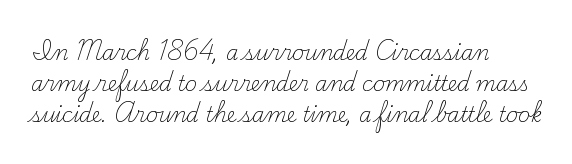
{"bold": "no", "underline": "no", "align": "left", "line_spacing": "normal", "line_spacing_ratio": 1.54, "letter_spacing": "normal", "letter_spacing_em": 0.0, "glyph_px": 20}
